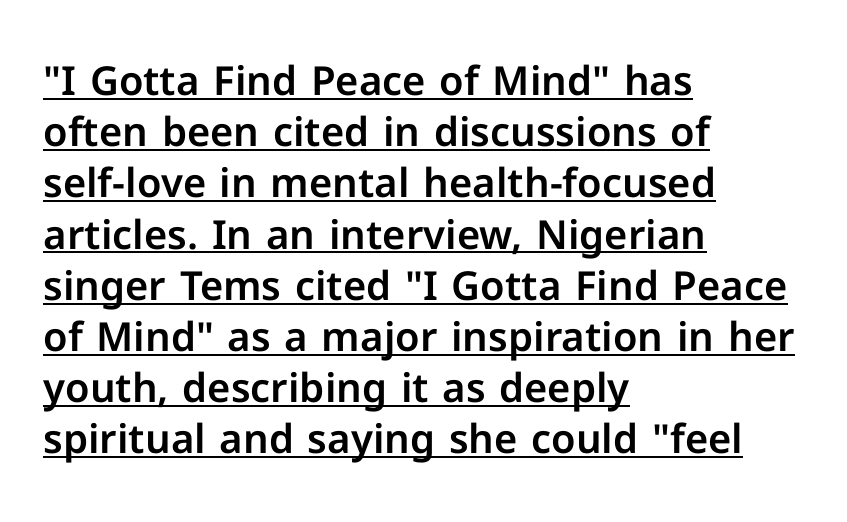
Q: Is the text italic (slanted)? A: No, it is upright.
Q: Is the typeface a serif or a sans-serif typeface? A: Sans-serif.
Q: Is the text underlined? A: Yes.
Q: How is the paragraph aligned? A: Left-aligned.
Q: Is the spacing between letters normal or unusually wide? A: Normal.
Q: Is the spacing between lines tight, normal or loose? A: Normal.
Q: Width (condensed, normal, or wide)? A: Normal.
Q: Stroke contrast? A: Low.
Q: x-height? A: Medium.
Q: Monospaced? A: No.
